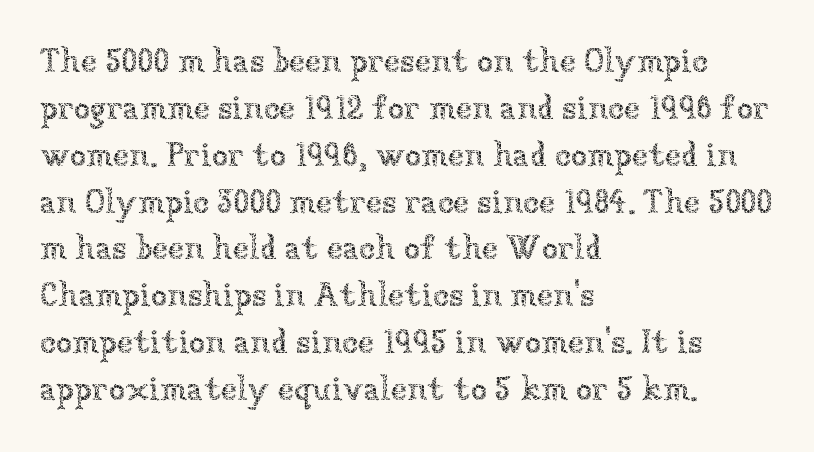
Q: Is the text bold? A: No.
Q: Is the text italic (slanted)? A: No, it is upright.
Q: Is the text underlined? A: No.
Q: How is the paragraph aligned? A: Left-aligned.
Q: Is the spacing between letters normal or unusually wide? A: Normal.
Q: Is the spacing between lines tight, normal or loose? A: Normal.
Q: Width (condensed, normal, or wide)? A: Normal.
Q: Stroke contrast? A: Low.
Q: x-height? A: Medium.
Q: Monospaced? A: No.
